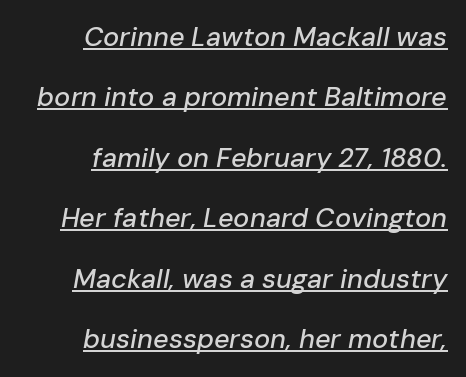
Q: Is the text italic (slanted)? A: Yes, it leans right by about 10 degrees.
Q: Is the text underlined? A: Yes.
Q: How is the paragraph aligned? A: Right-aligned.
Q: Is the spacing between letters normal or unusually wide? A: Normal.
Q: Is the spacing between lines tight, normal or loose? A: Loose.
